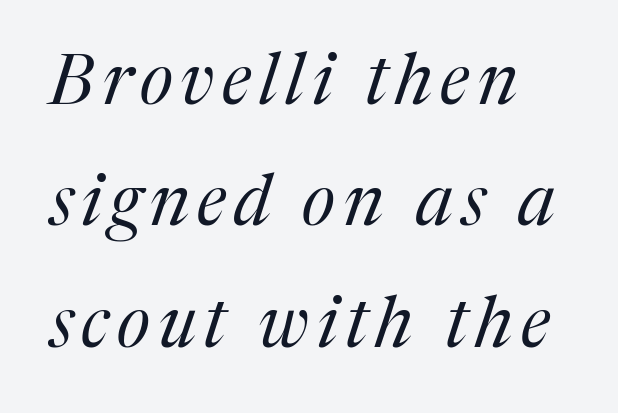
A typesetter would mark this as italic. Type without underlining. The rendering uses natural spacing where letterforms have individual widths. Serif or sans? Serif — the stroke terminals have little feet. Is the stroke heavy? The answer is a plain regular-or-lighter.
